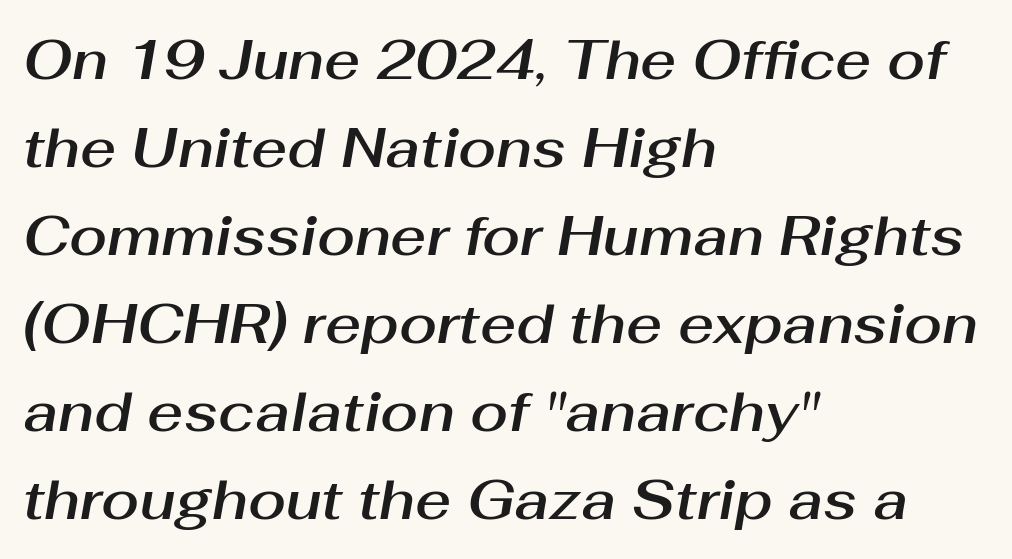
{"italic": "yes", "lean": "right", "slant_degrees": 10, "width": "normal", "stroke_contrast": "medium", "x_height": "medium", "monospaced": "no", "underline": "no", "align": "left", "line_spacing": "normal", "line_spacing_ratio": 1.6, "letter_spacing": "normal", "letter_spacing_em": 0.0, "glyph_px": 55}
